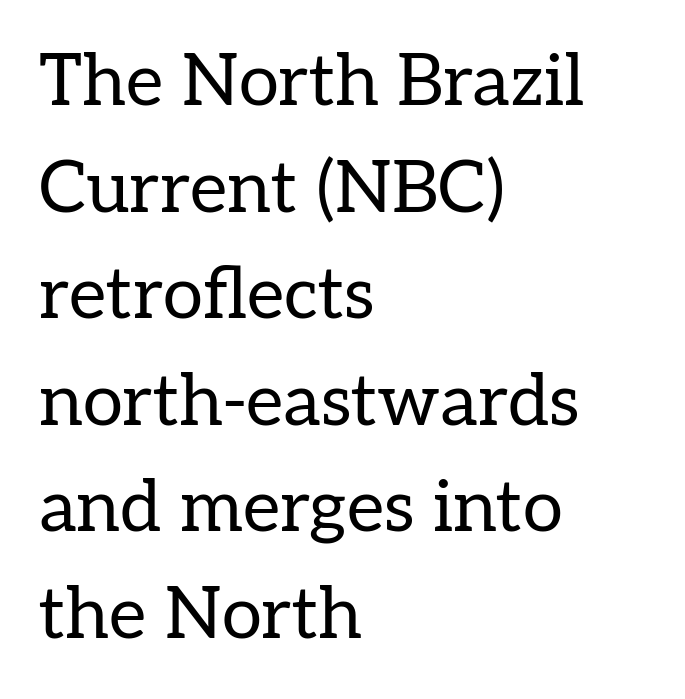
The image shows 72 px regular-weight serif type, upright; set left-aligned, normal line spacing (1.48x), normal letter spacing, not underlined; low stroke contrast and a medium x-height.
